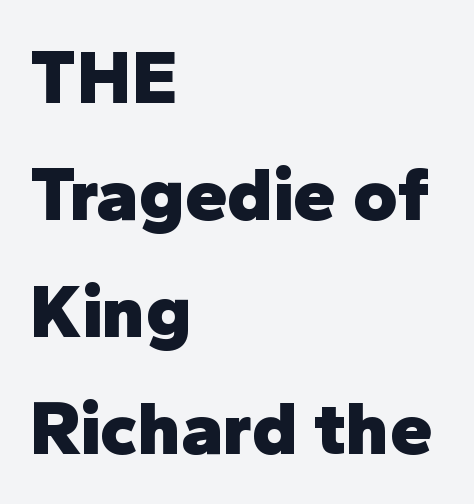
{"serif": "no", "italic": "no", "bold": "yes", "weight": "heavy", "width": "normal", "stroke_contrast": "low", "x_height": "medium", "monospaced": "no", "underline": "no", "align": "left", "line_spacing": "normal", "line_spacing_ratio": 1.54, "letter_spacing": "normal", "letter_spacing_em": 0.0, "glyph_px": 76}
